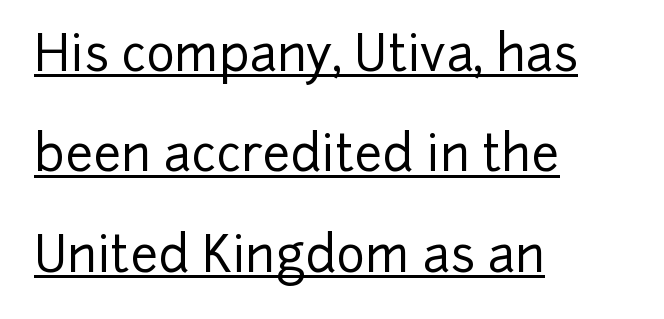
The image shows 49 px sans-serif type, upright; set left-aligned, loose line spacing (2.05x), normal letter spacing, underlined; low stroke contrast and a medium x-height.
